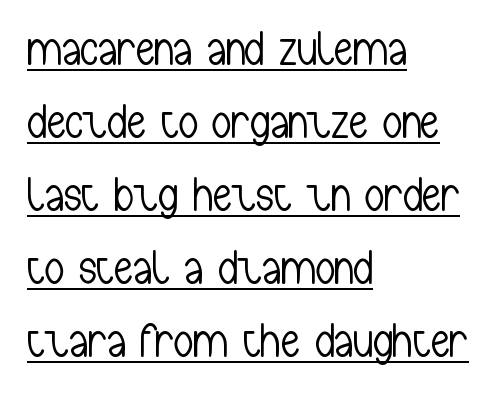
Quick note: underline on. Tall strokes in this sample are plumb rather than angled. Heft: none added — not bold. The designer left line spacing at the default. The type family on display is of the sans-serif kind. Notice how the passage keeps a crisp vertical edge on the left only.
